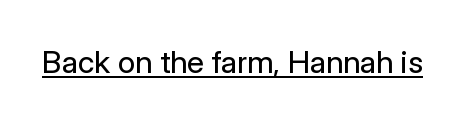
Counters stay open thanks to moderate or lighter strokes. I'd call this a sans setting — the letters go barefoot. This rendering features underlined lettering. The line texture is even and compact thanks to regular tracking. In terms of posture, this sample is upright.
